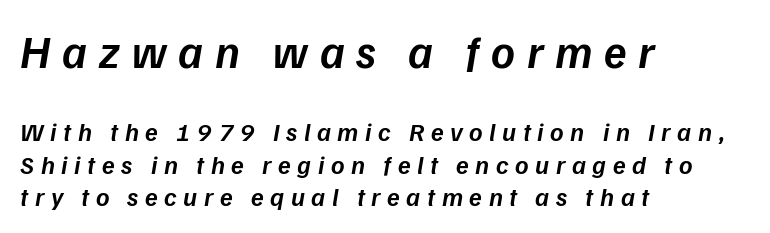
Q: Is the text bold? A: Semi-bold.
Q: Is the text italic (slanted)? A: Yes, it leans right by about 9 degrees.
Q: Is the text underlined? A: No.
Q: How is the paragraph aligned? A: Left-aligned.
Q: Is the spacing between letters normal or unusually wide? A: Unusually wide.
Q: Is the spacing between lines tight, normal or loose? A: Normal.
Q: Which block of text is set in a larger size, the first (top) or the second (bottom)? A: The first (top) one.
Q: Width (condensed, normal, or wide)? A: Normal.
Q: Stroke contrast? A: Low.
Q: x-height? A: Medium.
Q: Monospaced? A: No.
